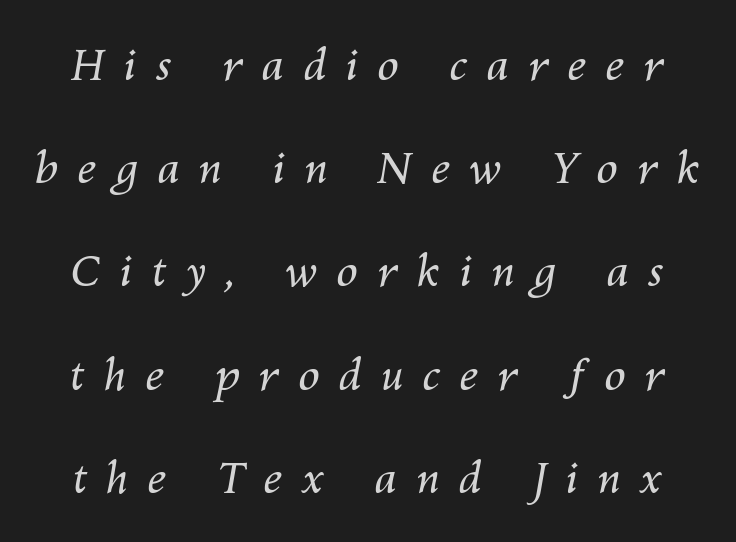
The image shows 43 px regular-weight type, italic (leaning right); set loose line spacing (2.4x), unusually wide letter spacing (+0.44 em), not underlined; medium stroke contrast and a medium x-height.
